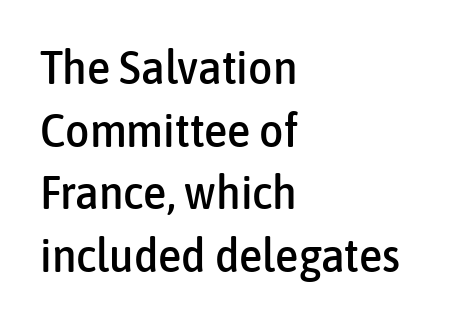
The space between consecutive lines is moderate. Notice how the stems are strictly vertical — no italics here. Serifs: no, the terminals of the letterforms are clean. Spacing verdict: proportional, widths tailored to each character.
